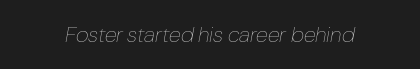
The image shows 22 px text type, italic (leaning right); set normal letter spacing, not underlined.
